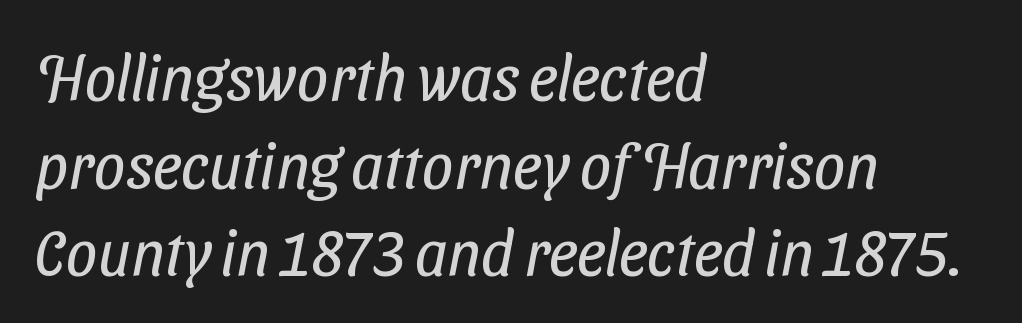
{"serif": "no", "bold": "no", "weight": "regular", "width": "condensed", "stroke_contrast": "low", "x_height": "medium", "monospaced": "no", "underline": "no", "align": "left", "line_spacing": "normal", "line_spacing_ratio": 1.39, "letter_spacing": "normal", "letter_spacing_em": 0.0, "glyph_px": 63}
